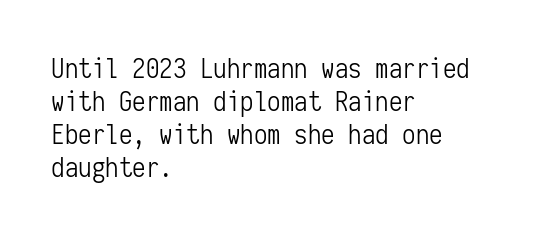
The type sits square on the baseline with zero lean. All the whitespace from short lines collects on the right. Students, note that the glyphs here touch the page at normal intervals. Weight class: somewhere from thin through regular. The foot of each line stays bare and open.
